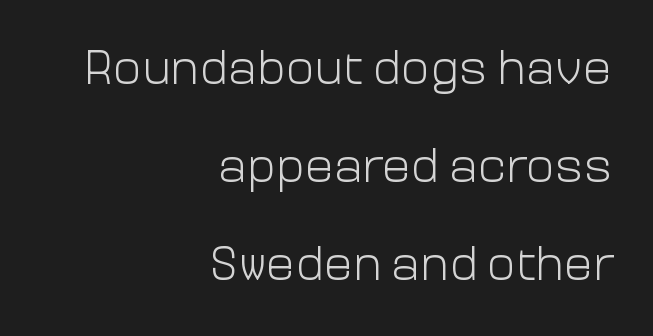
Does the leading feel generous? Absolutely, it's lavish. The letters look calm and open, with moderate or lighter stems. The ragged edge is on the left, which tells us the setting is flush right. Letter spacing: default.
